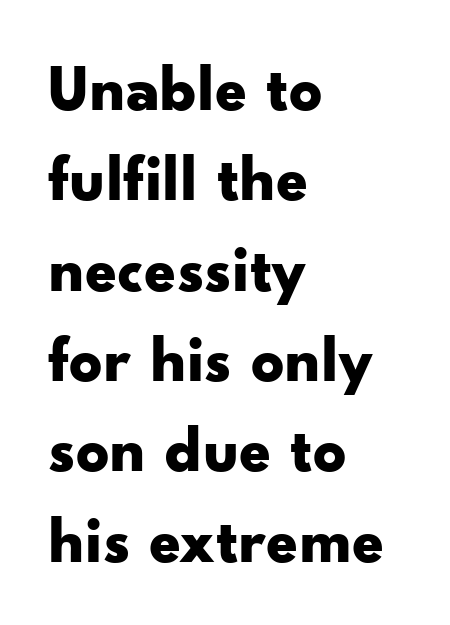
{"serif": "no", "italic": "no", "bold": "yes", "weight": "bold", "width": "wide", "stroke_contrast": "low", "x_height": "small", "monospaced": "no", "underline": "no", "align": "left", "line_spacing": "normal", "line_spacing_ratio": 1.39, "letter_spacing": "normal", "letter_spacing_em": 0.0, "glyph_px": 65}
